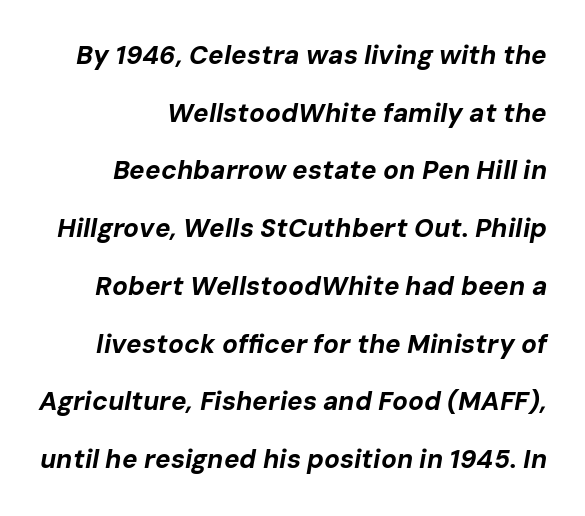
Q: Is the text bold? A: Yes.
Q: Is the text italic (slanted)? A: Yes, it leans right by about 10 degrees.
Q: Is the text underlined? A: No.
Q: Is the spacing between letters normal or unusually wide? A: Normal.
Q: Is the spacing between lines tight, normal or loose? A: Loose.
